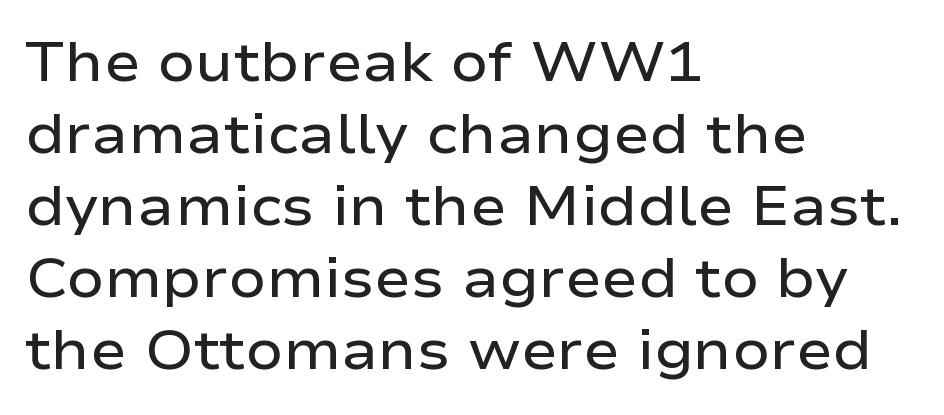
The image shows 55 px semibold, wide sans-serif type, upright; set left-aligned, normal line spacing (1.31x), normal letter spacing, not underlined; low stroke contrast and a medium x-height.
